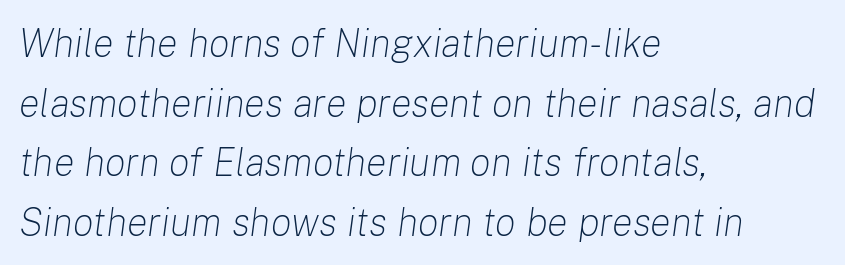
Check the space under the baseline: it is left empty. The rows are spaced the way most documents space them. This sample has the flowing, uneven cadence of proportional lettering. The type is set solid horizontally, with unmodified tracking.
